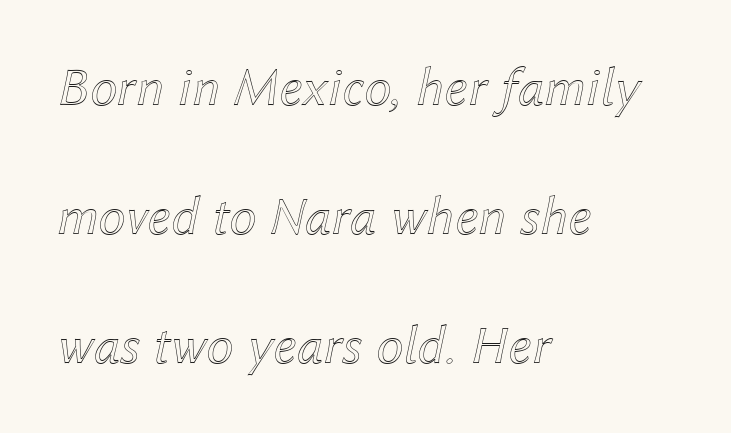
{"italic": "yes", "lean": "right", "slant_degrees": 12, "width": "normal", "x_height": "medium", "monospaced": "no", "underline": "no", "align": "left", "line_spacing": "loose", "line_spacing_ratio": 2.35, "letter_spacing": "normal", "letter_spacing_em": 0.0, "glyph_px": 55}
